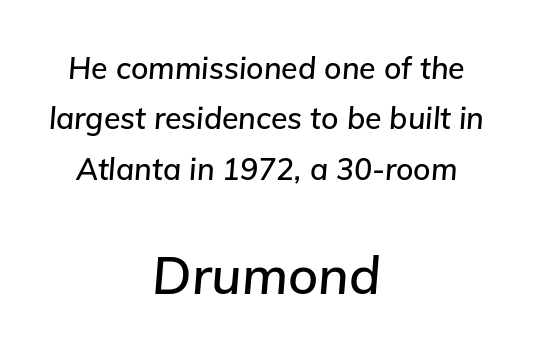
The image shows 52 px text type, italic (leaning right); set centered, normal line spacing (1.68x), normal letter spacing, not underlined; the second (bottom) block is 1.73x larger; low stroke contrast and a medium x-height.
